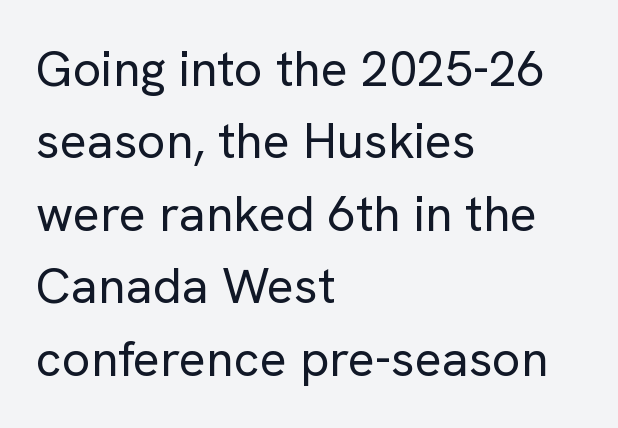
The letterforms sit shoulder to shoulder at normal distance. Typographically, this falls in the sans-serif category. This sample keeps an unexceptional amount of space between lines. The rendering anchors every line to the left-hand side.
